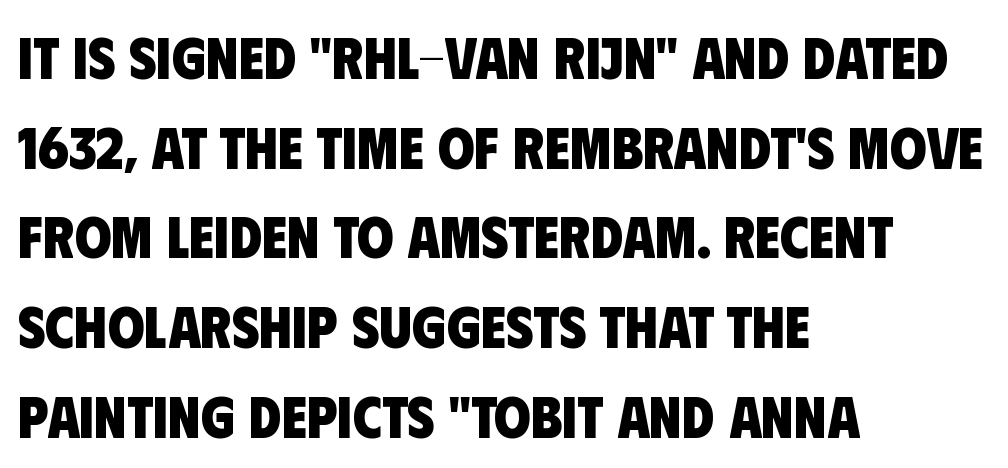
Its strokes are broad and dark, the hallmark of bold type. The string is rendered with underlining switched off. The lines sit at an ordinary, default distance from one another. One-word summary of the alignment: left. A typesetter would call this proportional, since set widths differ per character. The type family on display is of the sans-serif kind.
